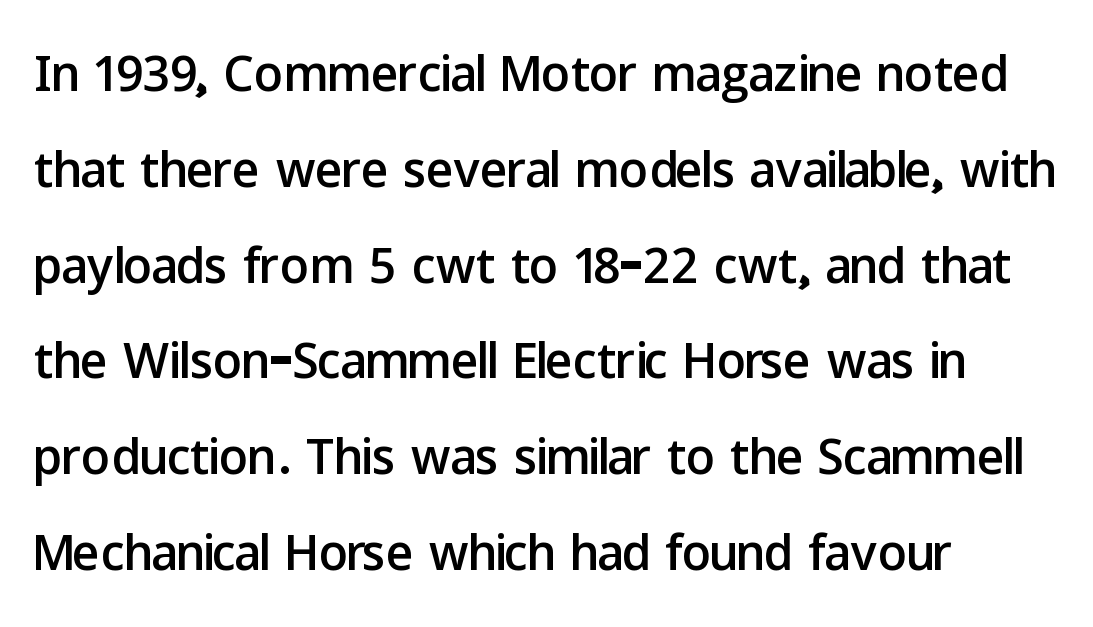
The image shows 72 px sans-serif type, upright; set left-aligned, normal line spacing (1.33x), normal letter spacing, not underlined; low stroke contrast and a medium x-height.
